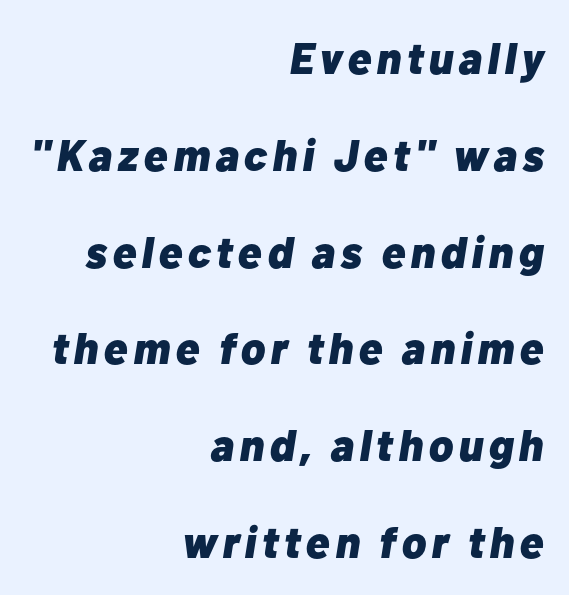
Every character sits at an angle, as italics do. The space beneath each line is pristine and unruled. Heft: maximum for text — a bold. The face used here is proportionally spaced, like ordinary book or web type.
